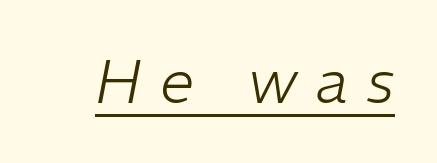
The image shows 61 px light type, italic (leaning right); set unusually wide letter spacing (+0.31 em), underlined; low stroke contrast and a medium x-height.
